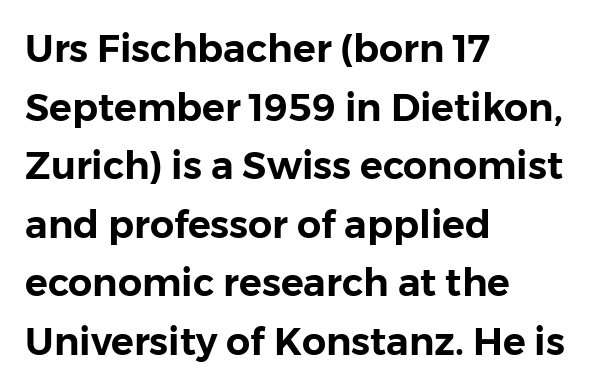
{"serif": "no", "italic": "no", "width": "normal", "stroke_contrast": "low", "x_height": "medium", "monospaced": "no", "underline": "no", "align": "left", "line_spacing": "normal", "line_spacing_ratio": 1.54, "letter_spacing": "normal", "letter_spacing_em": 0.0, "glyph_px": 38}
